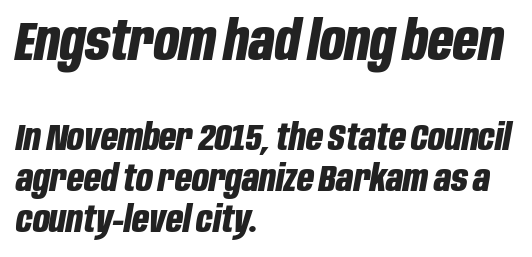
{"italic": "yes", "lean": "right", "slant_degrees": 10, "bold": "yes", "weight": "bold", "width": "condensed", "stroke_contrast": "low", "x_height": "large", "monospaced": "no", "underline": "no", "align": "left", "line_spacing": "tight", "line_spacing_ratio": 1.1, "letter_spacing": "normal", "letter_spacing_em": 0.0, "larger_block": "first", "size_ratio": 1.49, "glyph_px": 55}
